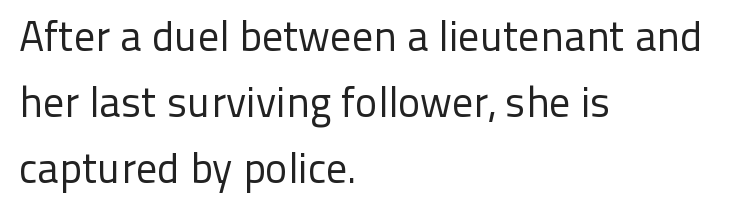
Q: Is the text bold? A: No.
Q: Is the text italic (slanted)? A: No, it is upright.
Q: Is the typeface a serif or a sans-serif typeface? A: Sans-serif.
Q: Is the text underlined? A: No.
Q: How is the paragraph aligned? A: Left-aligned.
Q: Is the spacing between letters normal or unusually wide? A: Normal.
Q: Is the spacing between lines tight, normal or loose? A: Normal.
Q: Width (condensed, normal, or wide)? A: Normal.
Q: Stroke contrast? A: Low.
Q: x-height? A: Medium.
Q: Monospaced? A: No.
